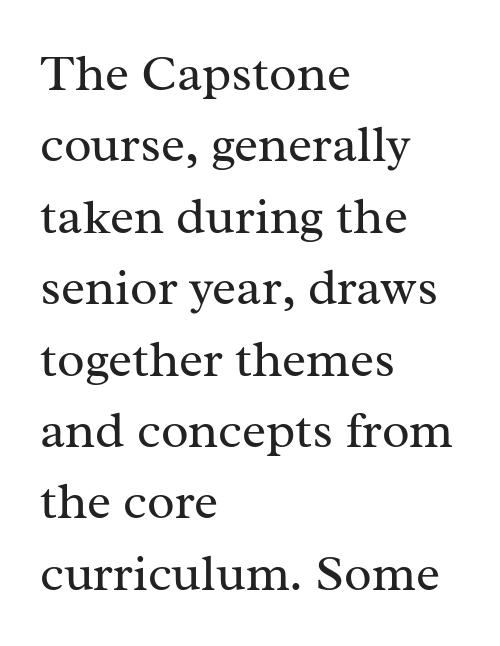
Q: Is the text bold? A: No.
Q: Is the text italic (slanted)? A: No, it is upright.
Q: Is the typeface a serif or a sans-serif typeface? A: Serif.
Q: Is the text underlined? A: No.
Q: How is the paragraph aligned? A: Left-aligned.
Q: Is the spacing between letters normal or unusually wide? A: Normal.
Q: Is the spacing between lines tight, normal or loose? A: Normal.
Q: Width (condensed, normal, or wide)? A: Normal.
Q: Stroke contrast? A: Medium.
Q: x-height? A: Medium.
Q: Monospaced? A: No.
